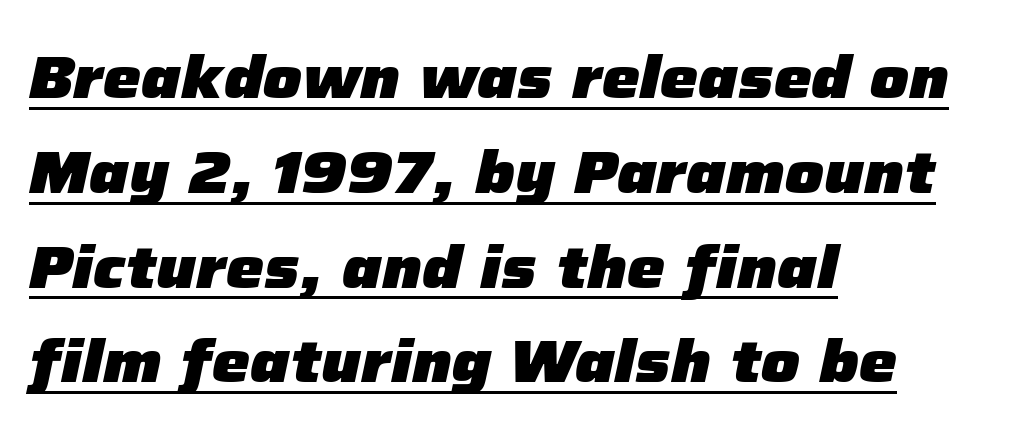
You could not count columns in this text — the font is proportionally spaced. Every character sits at an angle, as italics do. Every word sits above its own underline. If you measured baseline to baseline, you'd find a middling distance.
